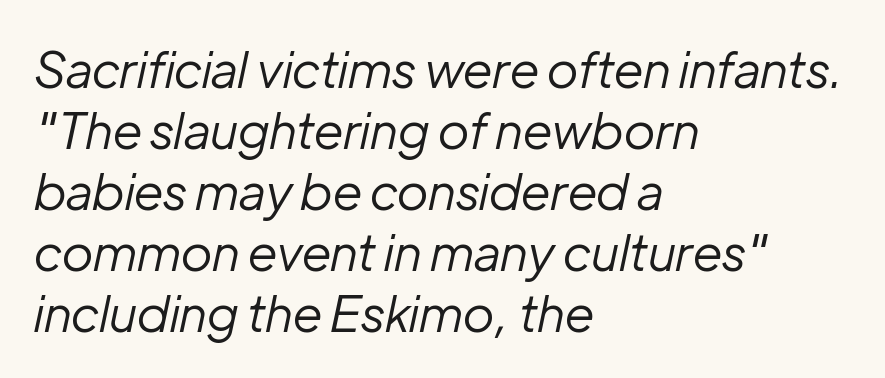
Look at the tracking — it's just the regular setting, nothing added. Any mark beneath the type? The region is blank. Proportional: the letters do not fall into vertical columns. Alignment: flush left.
